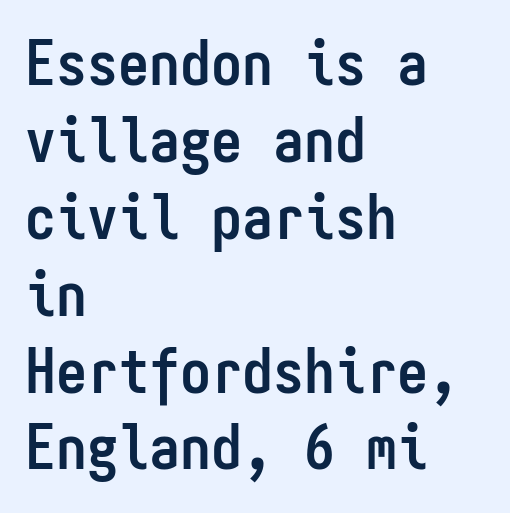
Q: Is the text bold? A: Yes.
Q: Is the text italic (slanted)? A: No, it is upright.
Q: Is the typeface a serif or a sans-serif typeface? A: Sans-serif.
Q: Is the text underlined? A: No.
Q: How is the paragraph aligned? A: Left-aligned.
Q: Is the spacing between letters normal or unusually wide? A: Normal.
Q: Width (condensed, normal, or wide)? A: Condensed.
Q: Stroke contrast? A: Low.
Q: x-height? A: Medium.
Q: Monospaced? A: Yes.
